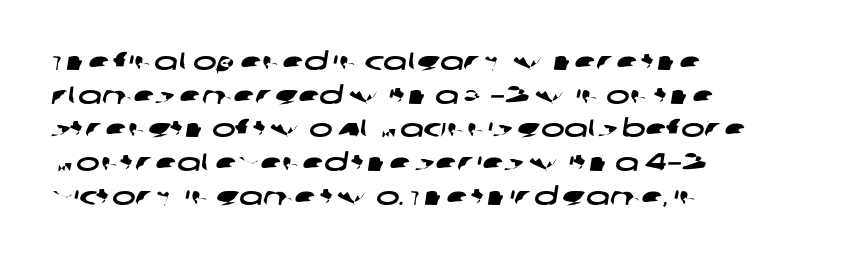
Q: Is the text underlined? A: No.
Q: How is the paragraph aligned? A: Left-aligned.
Q: Is the spacing between letters normal or unusually wide? A: Normal.
Q: Is the spacing between lines tight, normal or loose? A: Normal.
